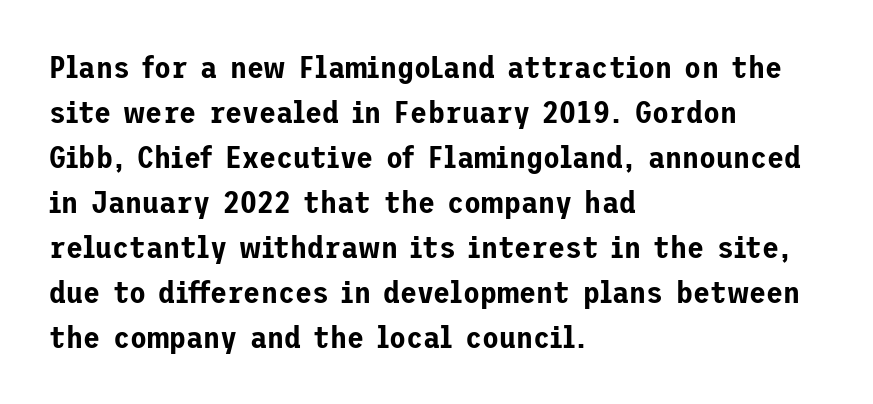
Serif or sans? Sans — the stroke terminals are bare. Which margin do the lines hug? The left one — the right edge is uneven. Spacing between characters is what you'd get straight out of the box. The block of text has a typical density, with ordinary space between rows. The letters stand straight up with perfectly vertical stems.
